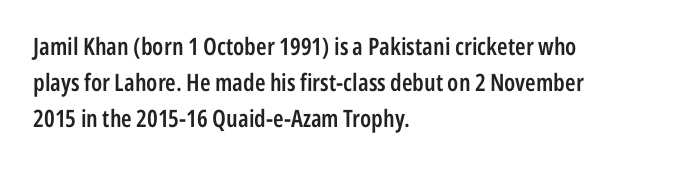
The image shows 24 px text type, upright; set left-aligned, normal line spacing (1.5x), normal letter spacing, not underlined.
